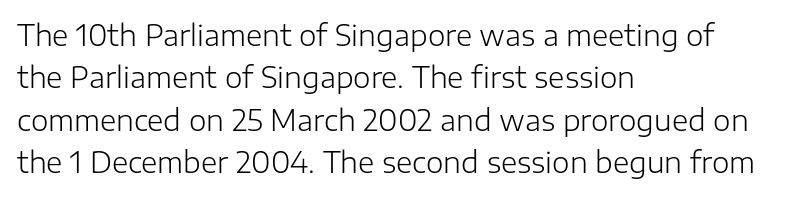
The image shows 28 px light sans-serif type, upright; set left-aligned, normal line spacing (1.51x), normal letter spacing, not underlined; low stroke contrast and a medium x-height.
